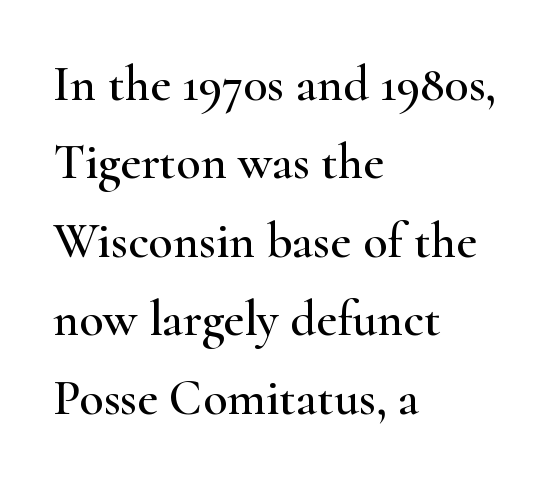
The font's upright variant was chosen for this text. In terms of letterspacing, this is plain default setting. Layout note: lines flush left. This sample keeps an unexceptional amount of space between lines. A clean baseline with only descenders dipping below it.
